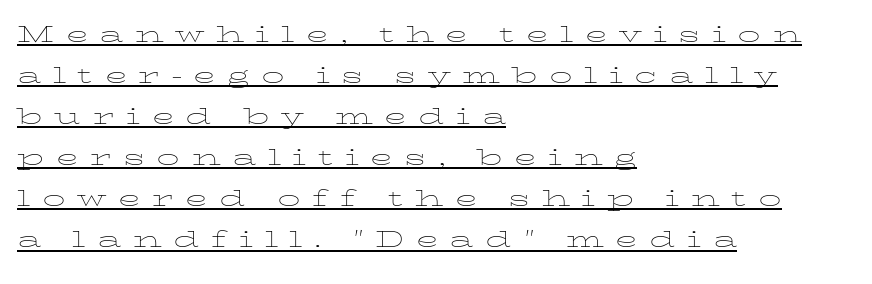
{"italic": "no", "bold": "no", "weight": "thin", "width": "wide", "stroke_contrast": "low", "x_height": "medium", "monospaced": "no", "underline": "yes", "align": "left", "line_spacing": "normal", "line_spacing_ratio": 1.37, "letter_spacing": "wide", "letter_spacing_em": 0.38, "glyph_px": 30}
